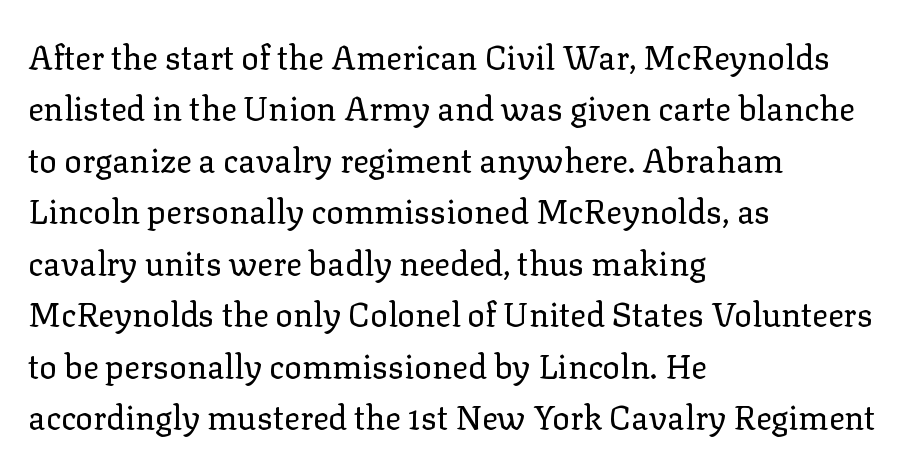
{"serif": "yes", "italic": "no", "bold": "no", "weight": "regular", "width": "normal", "stroke_contrast": "low", "x_height": "medium", "monospaced": "no", "underline": "no", "align": "left", "line_spacing": "normal", "line_spacing_ratio": 1.56, "letter_spacing": "normal", "letter_spacing_em": 0.0, "glyph_px": 33}
